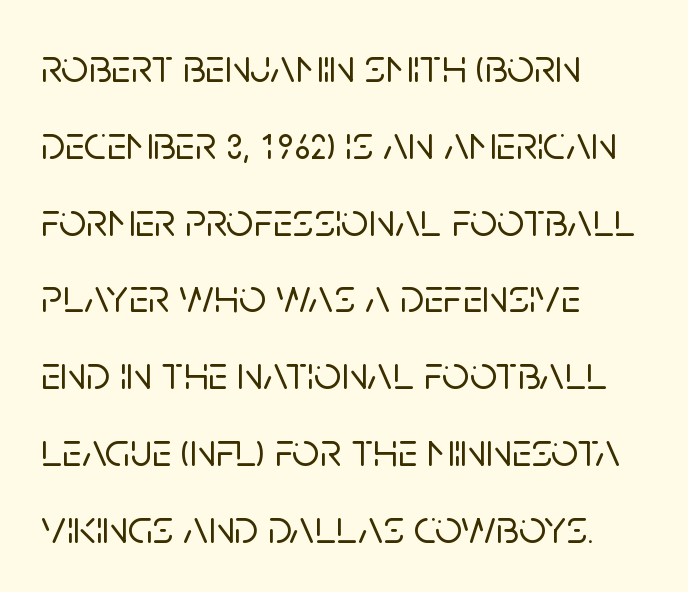
Q: Is the text italic (slanted)? A: No, it is upright.
Q: Is the typeface a serif or a sans-serif typeface? A: Sans-serif.
Q: Is the text underlined? A: No.
Q: How is the paragraph aligned? A: Left-aligned.
Q: Is the spacing between letters normal or unusually wide? A: Normal.
Q: Is the spacing between lines tight, normal or loose? A: Normal.
Q: Width (condensed, normal, or wide)? A: Normal.
Q: Stroke contrast? A: Low.
Q: x-height? A: Large.
Q: Monospaced? A: No.
